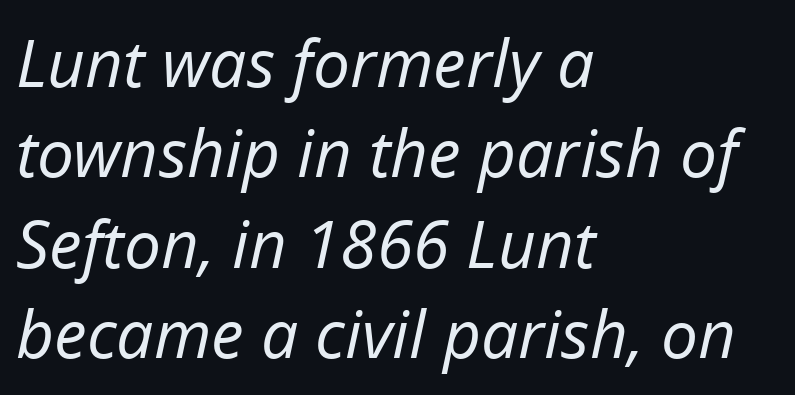
{"italic": "yes", "lean": "right", "slant_degrees": 12, "bold": "no", "weight": "regular", "width": "normal", "stroke_contrast": "low", "x_height": "medium", "monospaced": "no", "underline": "no", "align": "left", "line_spacing": "normal", "line_spacing_ratio": 1.37, "letter_spacing": "normal", "letter_spacing_em": 0.0, "glyph_px": 66}
